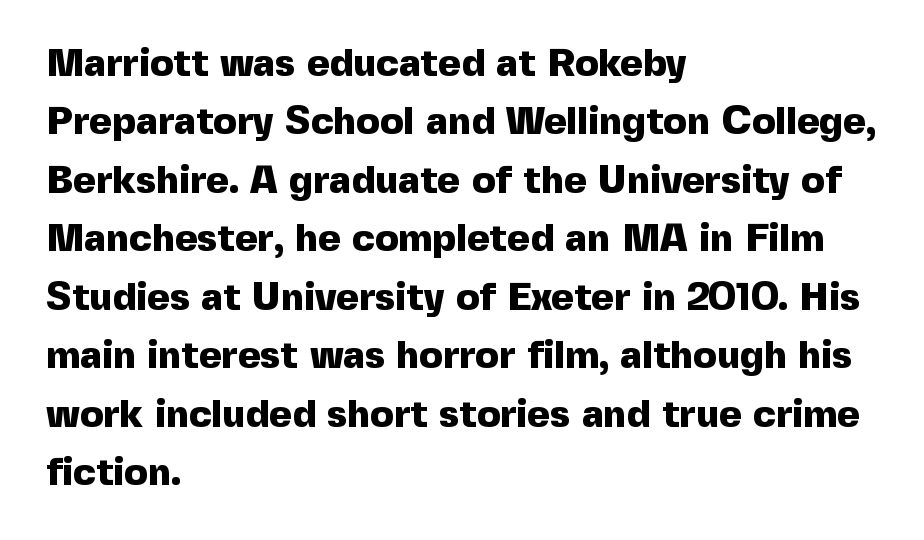
{"serif": "no", "italic": "no", "bold": "yes", "weight": "heavy", "width": "normal", "x_height": "medium", "monospaced": "no", "underline": "no", "align": "left", "line_spacing": "normal", "line_spacing_ratio": 1.5, "letter_spacing": "normal", "letter_spacing_em": 0.0, "glyph_px": 39}
